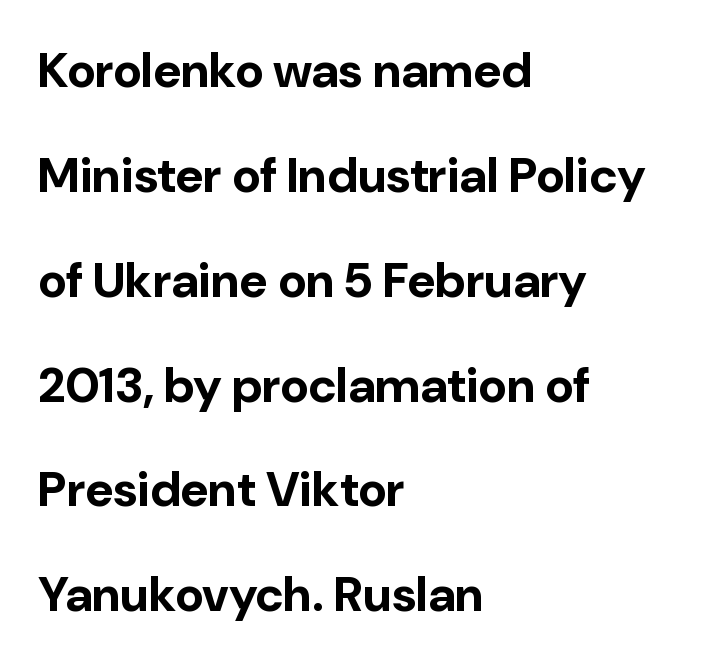
{"serif": "no", "italic": "no", "bold": "yes", "weight": "bold", "width": "normal", "stroke_contrast": "low", "x_height": "medium", "monospaced": "no", "underline": "no", "align": "left", "line_spacing": "loose", "line_spacing_ratio": 2.14, "letter_spacing": "normal", "letter_spacing_em": 0.0, "glyph_px": 49}
